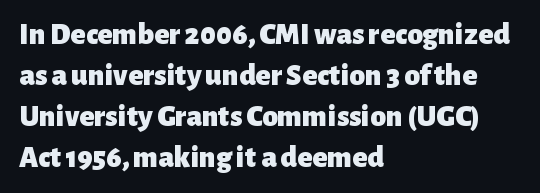
The image shows 31 px heavy sans-serif type, upright; set left-aligned, normal line spacing (1.32x), normal letter spacing, not underlined; low stroke contrast and a medium x-height.
